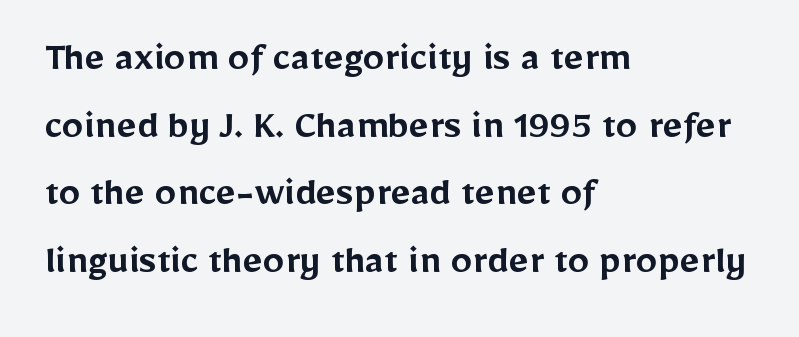
The image shows 43 px semibold sans-serif type, upright; set left-aligned, normal line spacing (1.57x), normal letter spacing, not underlined; low stroke contrast and a medium x-height.
